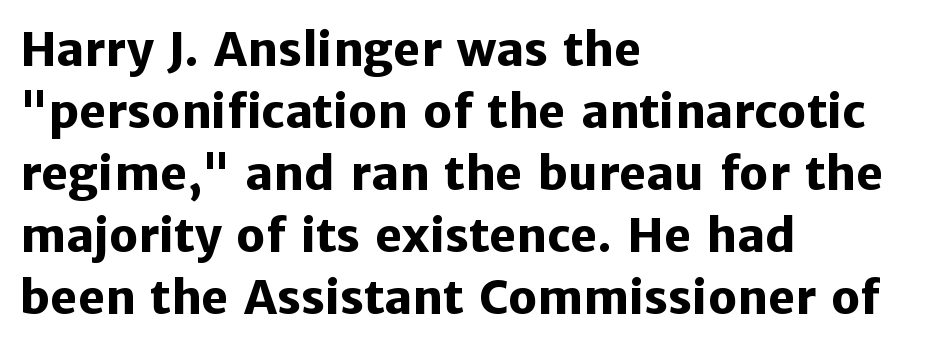
Q: Is the text bold? A: Yes.
Q: Is the text italic (slanted)? A: No, it is upright.
Q: Is the typeface a serif or a sans-serif typeface? A: Sans-serif.
Q: Is the text underlined? A: No.
Q: How is the paragraph aligned? A: Left-aligned.
Q: Is the spacing between letters normal or unusually wide? A: Normal.
Q: Is the spacing between lines tight, normal or loose? A: Normal.
Q: Width (condensed, normal, or wide)? A: Normal.
Q: Stroke contrast? A: Low.
Q: x-height? A: Medium.
Q: Monospaced? A: No.
